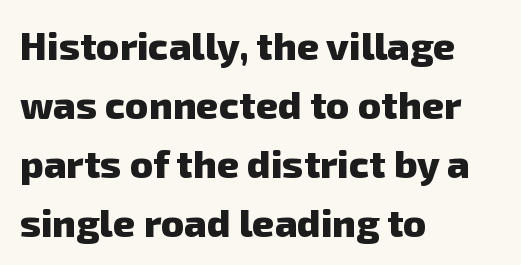
Spacing verdict: proportional, widths tailored to each character. Honestly, there is no underline to notice here at all. Evenly set lines give the paragraph a standard silhouette. Spacing between characters is what you'd get straight out of the box. This rendering employs a face without finishing strokes, i.e., a sans-serif.
